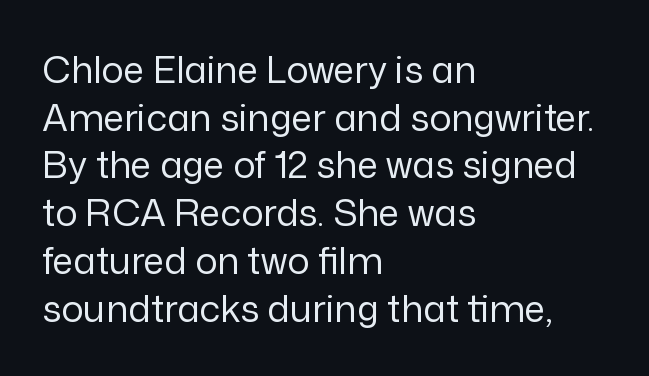
Is this a heavy cut? Hardly; it is regular or lighter. How are the letters spaced? Ordinarily, with no added tracking. The ragged edge is on the right, which tells us the setting is flush left. Characters remain perfectly vertical along every line. This sample has the flowing, uneven cadence of proportional lettering. The area under the type is left untouched.
